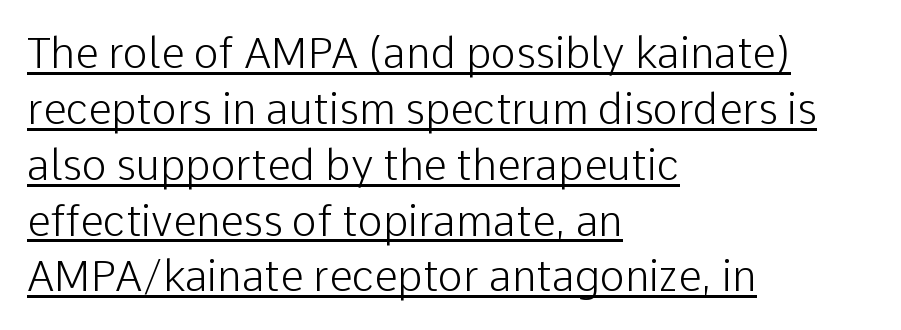
Q: Is the text bold? A: No.
Q: Is the text italic (slanted)? A: No, it is upright.
Q: Is the typeface a serif or a sans-serif typeface? A: Sans-serif.
Q: Is the text underlined? A: Yes.
Q: How is the paragraph aligned? A: Left-aligned.
Q: Is the spacing between letters normal or unusually wide? A: Normal.
Q: Is the spacing between lines tight, normal or loose? A: Normal.
Q: Width (condensed, normal, or wide)? A: Normal.
Q: Stroke contrast? A: Low.
Q: x-height? A: Medium.
Q: Monospaced? A: No.
